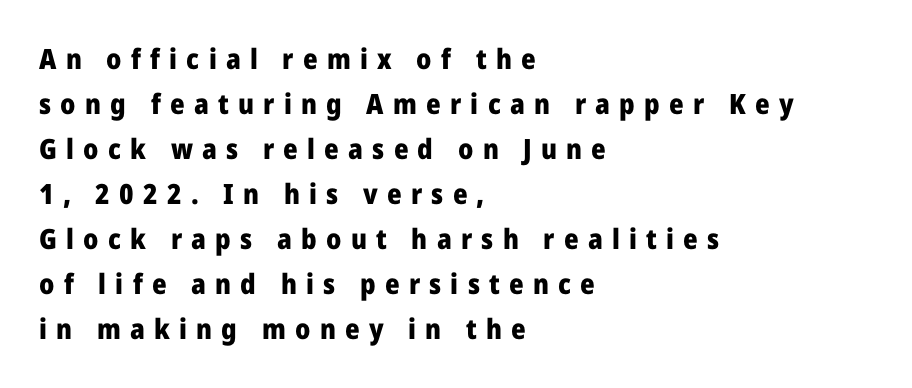
{"serif": "no", "italic": "no", "bold": "yes", "weight": "heavy", "width": "normal", "stroke_contrast": "low", "x_height": "medium", "monospaced": "no", "underline": "no", "align": "left", "line_spacing": "normal", "line_spacing_ratio": 1.61, "letter_spacing": "wide", "letter_spacing_em": 0.33, "glyph_px": 28}
